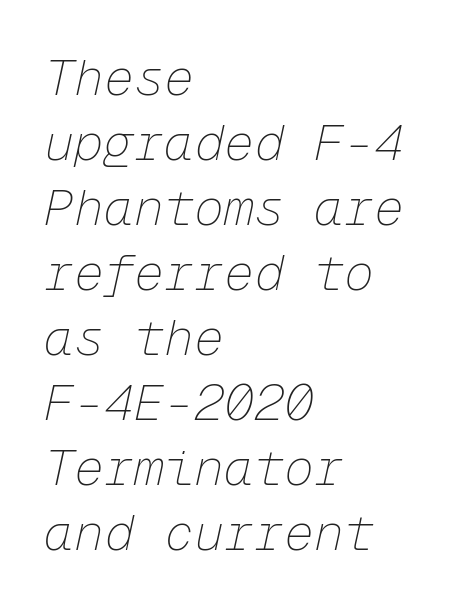
Q: Is the text bold? A: No.
Q: Is the text italic (slanted)? A: Yes, it leans right by about 12 degrees.
Q: Is the text underlined? A: No.
Q: How is the paragraph aligned? A: Left-aligned.
Q: Is the spacing between letters normal or unusually wide? A: Normal.
Q: Is the spacing between lines tight, normal or loose? A: Normal.
Q: Width (condensed, normal, or wide)? A: Normal.
Q: Stroke contrast? A: Low.
Q: x-height? A: Medium.
Q: Monospaced? A: Yes.
